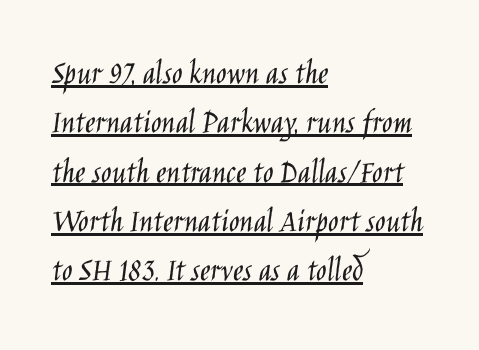
The image shows 35 px light, condensed sans-serif type; set left-aligned, normal line spacing (1.41x), normal letter spacing, underlined; low stroke contrast and a large x-height.
